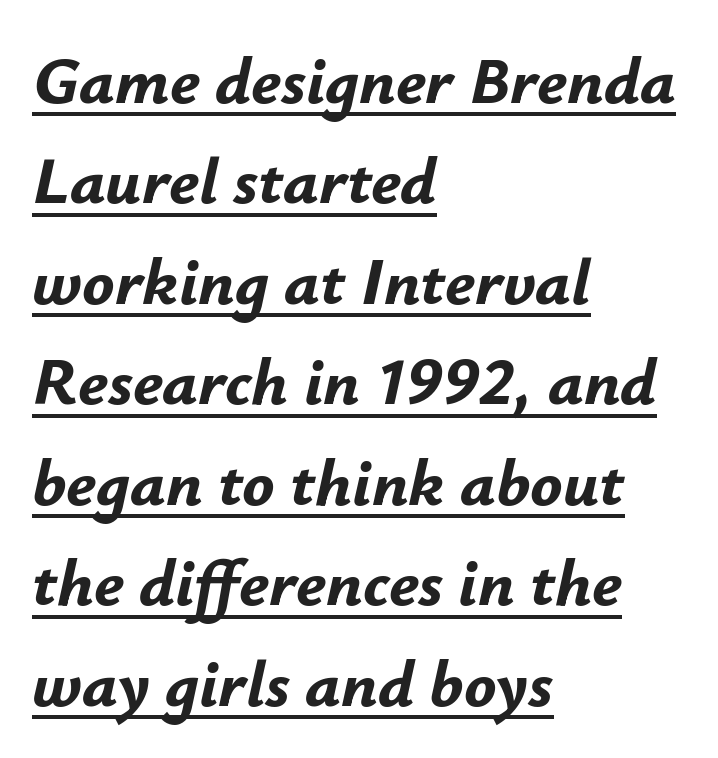
The image shows 67 px bold type, italic (leaning right); set left-aligned, normal line spacing (1.5x), normal letter spacing, underlined; low stroke contrast and a small x-height.
